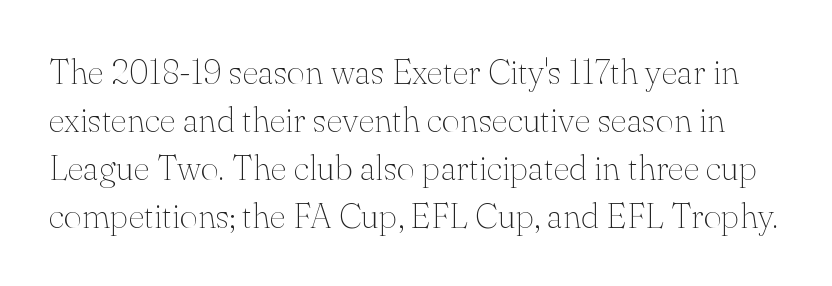
The image shows 35 px thin serif type, upright; set normal line spacing (1.37x), normal letter spacing, not underlined; medium stroke contrast and a small x-height.
